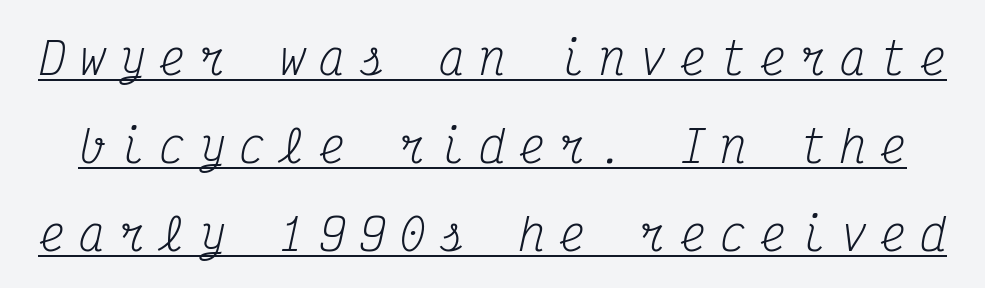
Q: Is the text bold? A: No.
Q: Is the text italic (slanted)? A: Yes, it leans right by about 12 degrees.
Q: Is the typeface a serif or a sans-serif typeface? A: Serif.
Q: Is the text underlined? A: Yes.
Q: Is the spacing between letters normal or unusually wide? A: Unusually wide.
Q: Is the spacing between lines tight, normal or loose? A: Loose.
Q: Width (condensed, normal, or wide)? A: Condensed.
Q: Stroke contrast? A: Medium.
Q: x-height? A: Medium.
Q: Monospaced? A: Yes.
